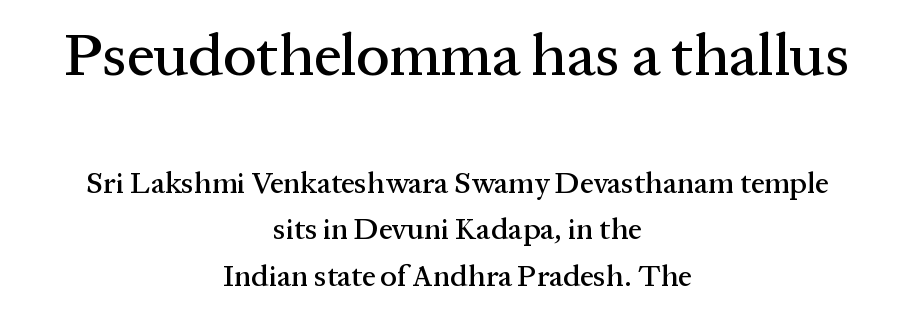
If you measured baseline to baseline, you'd find a middling distance. Reading top to bottom, the characters get smaller at the block break. Standard letterfit; no display-style spreading of the glyphs. Type style note: has serifs. A centered setting, common on invitations and titles, is used for this passage.
